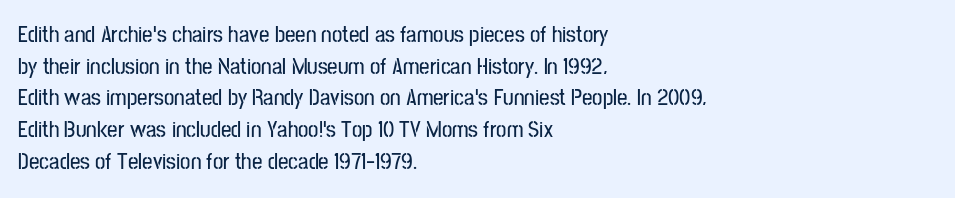
{"italic": "no", "underline": "no", "align": "left", "line_spacing": "normal", "line_spacing_ratio": 1.38, "letter_spacing": "normal", "letter_spacing_em": 0.0, "glyph_px": 23}
